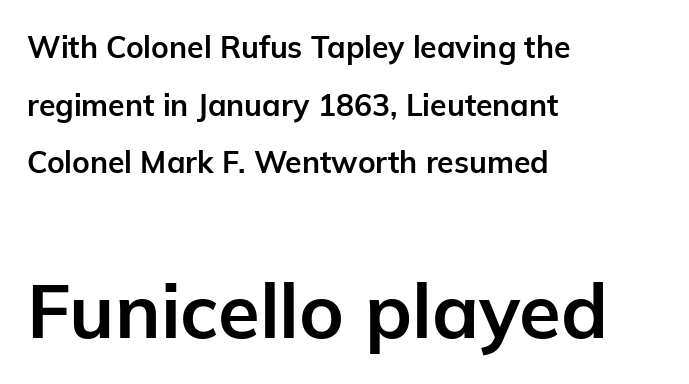
Is the type bold? Yes — the strokes are clearly thick and heavy. The baseline area is clear. Spacing verdict: proportional, widths tailored to each character. If you measured baseline to baseline, you'd find a long distance. The rendering shows plain stroke endings on the letterforms — a sans-serif design. Nope, not italic — everything's standing straight.
